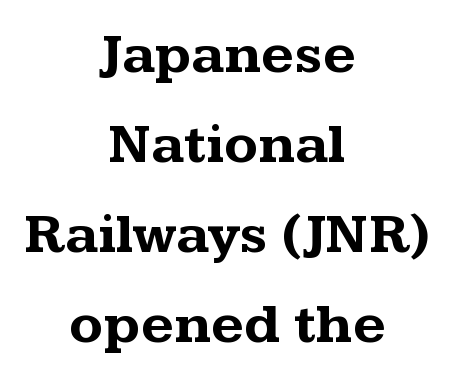
The image shows 56 px bold, wide serif type, upright; set centered, normal line spacing (1.61x), normal letter spacing, not underlined; medium stroke contrast and a medium x-height.
